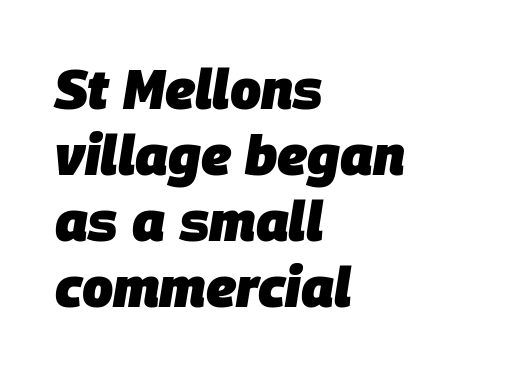
Q: Is the text bold? A: Yes.
Q: Is the text italic (slanted)? A: Yes, it leans right by about 9 degrees.
Q: Is the text underlined? A: No.
Q: How is the paragraph aligned? A: Left-aligned.
Q: Is the spacing between letters normal or unusually wide? A: Normal.
Q: Width (condensed, normal, or wide)? A: Normal.
Q: Stroke contrast? A: Low.
Q: x-height? A: Large.
Q: Monospaced? A: No.
